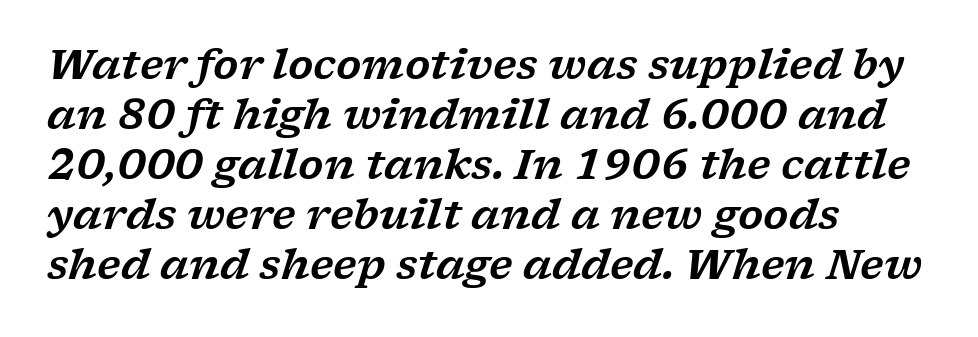
{"serif": "yes", "italic": "yes", "lean": "right", "slant_degrees": 17, "width": "wide", "stroke_contrast": "low", "x_height": "medium", "monospaced": "no", "underline": "no", "align": "left", "line_spacing_ratio": 1.22, "letter_spacing": "normal", "letter_spacing_em": 0.0, "glyph_px": 41}
